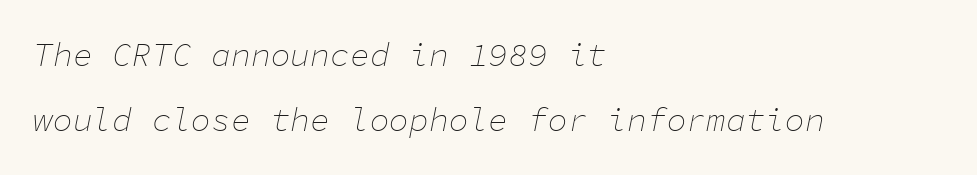
These glyphs show unthickened strokes, regular width or finer. This sample trades compactness for vertical openness between lines. Words appear dense and cohesive because spacing is normal. Any mark beneath the type? The region is blank.
